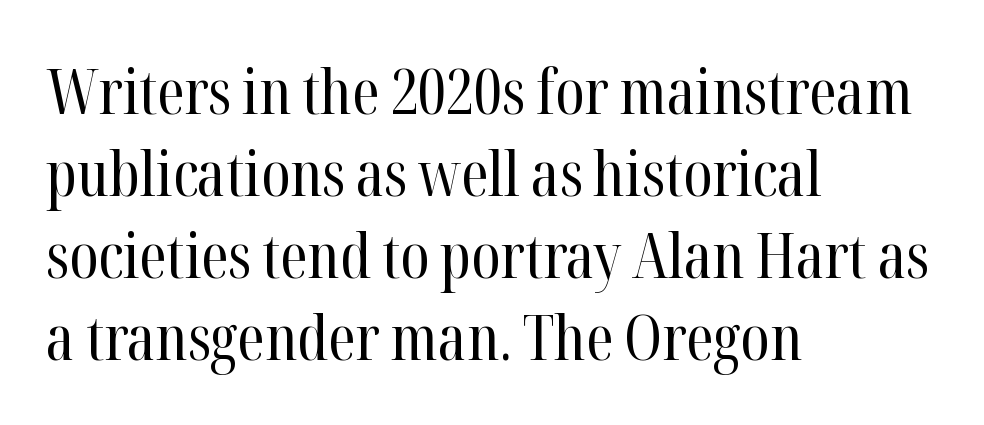
Q: Is the text bold? A: No.
Q: Is the text italic (slanted)? A: No, it is upright.
Q: Is the typeface a serif or a sans-serif typeface? A: Serif.
Q: Is the text underlined? A: No.
Q: How is the paragraph aligned? A: Left-aligned.
Q: Is the spacing between letters normal or unusually wide? A: Normal.
Q: Is the spacing between lines tight, normal or loose? A: Normal.
Q: Width (condensed, normal, or wide)? A: Condensed.
Q: Stroke contrast? A: High.
Q: x-height? A: Medium.
Q: Monospaced? A: No.
